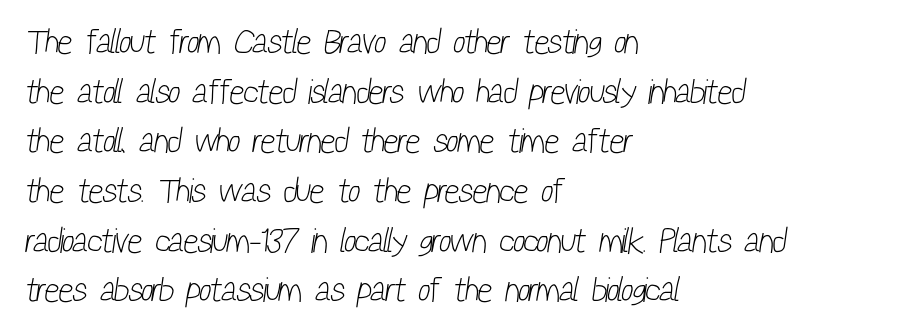
Characters follow at the spacing the type designer built in. A typesetter would call this leading conventional body-copy spacing. Examine the stroke ends and you'll find no serifs. The rendering uses natural spacing where letterforms have individual widths.
